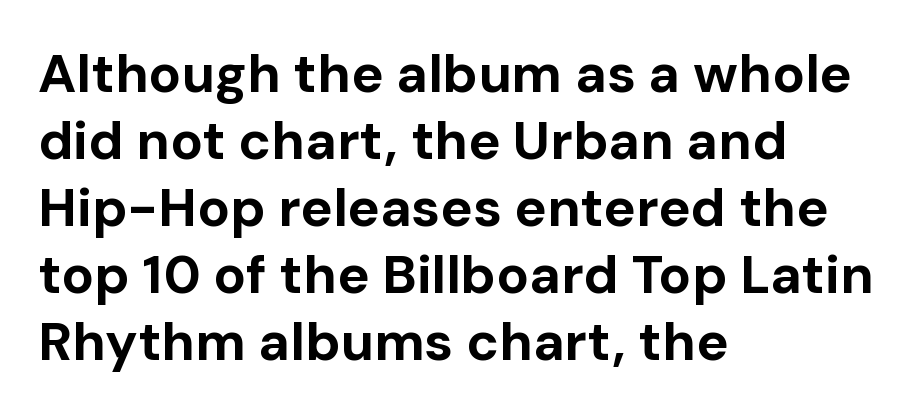
Q: Is the text bold? A: Yes.
Q: Is the text italic (slanted)? A: No, it is upright.
Q: Is the typeface a serif or a sans-serif typeface? A: Sans-serif.
Q: Is the text underlined? A: No.
Q: How is the paragraph aligned? A: Left-aligned.
Q: Is the spacing between letters normal or unusually wide? A: Normal.
Q: Width (condensed, normal, or wide)? A: Normal.
Q: Stroke contrast? A: Low.
Q: x-height? A: Medium.
Q: Monospaced? A: No.
